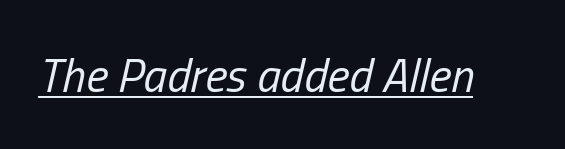
{"italic": "yes", "lean": "right", "slant_degrees": 13, "bold": "no", "weight": "regular", "width": "condensed", "stroke_contrast": "low", "x_height": "medium", "monospaced": "no", "underline": "yes", "letter_spacing": "normal", "letter_spacing_em": 0.0, "glyph_px": 47}
